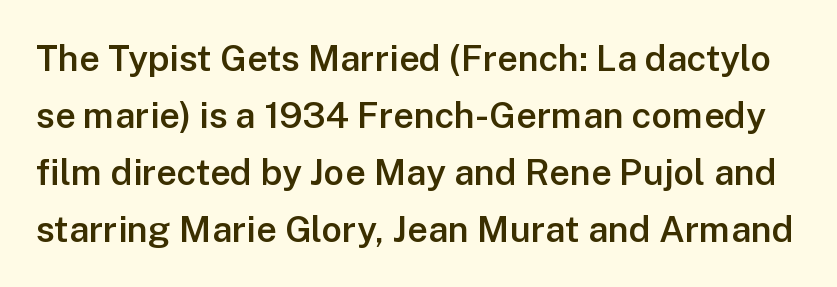
{"serif": "no", "italic": "no", "bold": "semi", "weight": "semibold", "width": "normal", "stroke_contrast": "low", "x_height": "medium", "monospaced": "no", "underline": "no", "line_spacing": "normal", "line_spacing_ratio": 1.58, "letter_spacing": "normal", "letter_spacing_em": 0.0, "glyph_px": 36}
